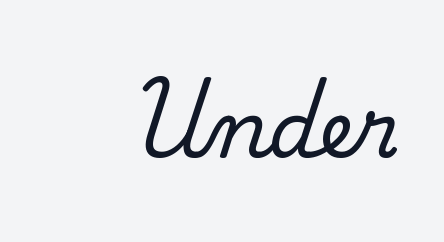
The image shows 78 px text type; set normal letter spacing, not underlined; medium stroke contrast and a small x-height.
